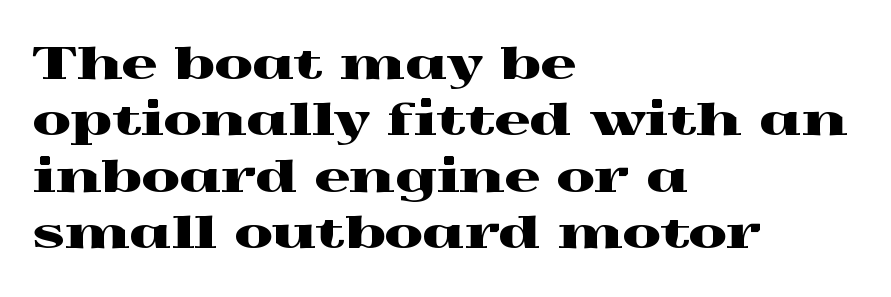
Q: Is the text italic (slanted)? A: No, it is upright.
Q: Is the typeface a serif or a sans-serif typeface? A: Serif.
Q: Is the text underlined? A: No.
Q: How is the paragraph aligned? A: Left-aligned.
Q: Is the spacing between letters normal or unusually wide? A: Normal.
Q: Is the spacing between lines tight, normal or loose? A: Normal.
Q: Width (condensed, normal, or wide)? A: Wide.
Q: x-height? A: Medium.
Q: Monospaced? A: No.
